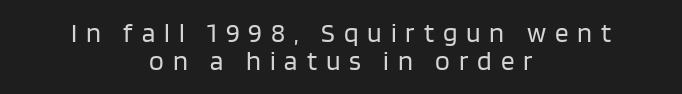
{"italic": "no", "bold": "no", "underline": "no", "align": "center", "line_spacing": "tight", "line_spacing_ratio": 1.05, "letter_spacing": "wide", "letter_spacing_em": 0.33, "glyph_px": 27}
